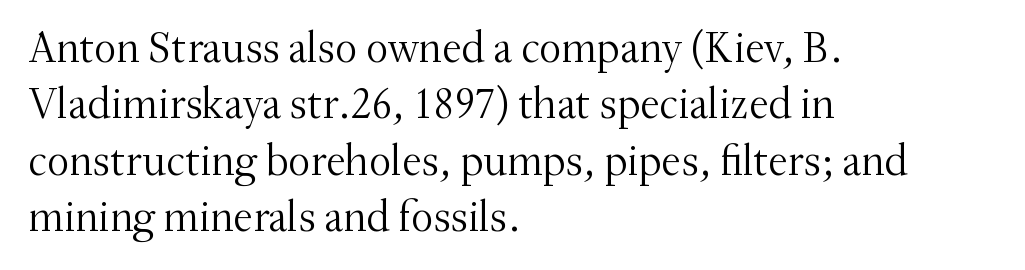
The image shows 44 px light serif type, upright; set left-aligned, normal line spacing (1.28x), normal letter spacing, not underlined; medium stroke contrast and a small x-height.
